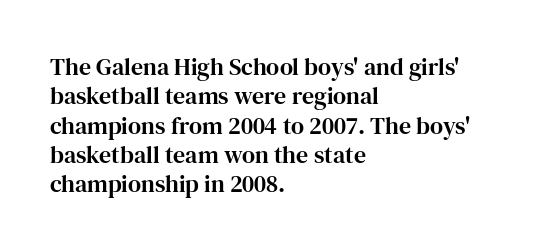
Q: Is the text italic (slanted)? A: No, it is upright.
Q: Is the text underlined? A: No.
Q: How is the paragraph aligned? A: Left-aligned.
Q: Is the spacing between letters normal or unusually wide? A: Normal.
